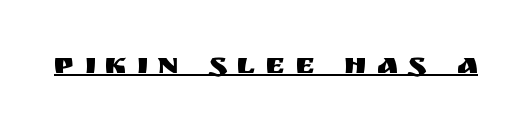
The image shows 30 px sans-serif type, upright; set unusually wide letter spacing (+0.32 em), underlined; medium stroke contrast and a large x-height.
